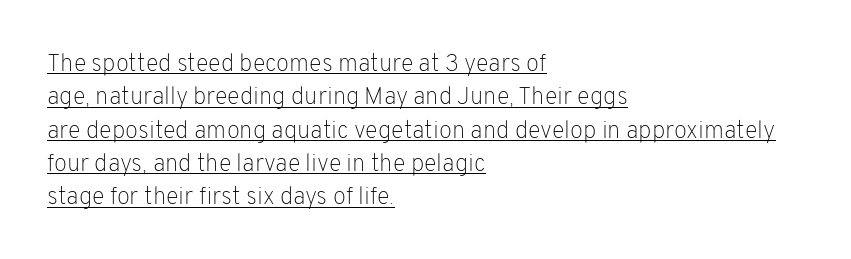
Q: Is the text bold? A: No.
Q: Is the text italic (slanted)? A: No, it is upright.
Q: Is the text underlined? A: Yes.
Q: How is the paragraph aligned? A: Left-aligned.
Q: Is the spacing between letters normal or unusually wide? A: Normal.
Q: Is the spacing between lines tight, normal or loose? A: Normal.
